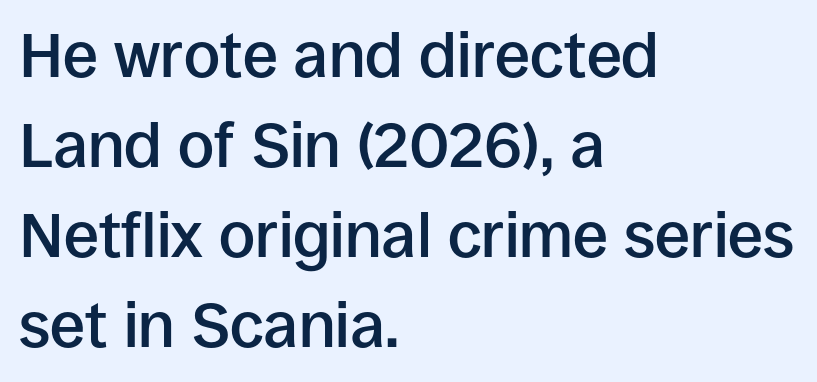
Q: Is the text bold? A: Semi-bold.
Q: Is the text italic (slanted)? A: No, it is upright.
Q: Is the typeface a serif or a sans-serif typeface? A: Sans-serif.
Q: Is the text underlined? A: No.
Q: How is the paragraph aligned? A: Left-aligned.
Q: Is the spacing between letters normal or unusually wide? A: Normal.
Q: Is the spacing between lines tight, normal or loose? A: Normal.
Q: Width (condensed, normal, or wide)? A: Normal.
Q: Stroke contrast? A: Low.
Q: x-height? A: Large.
Q: Monospaced? A: No.
